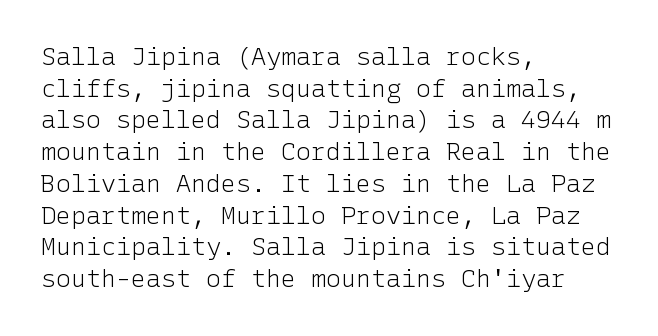
{"italic": "no", "bold": "no", "underline": "no", "align": "left", "line_spacing": "normal", "line_spacing_ratio": 1.27, "letter_spacing": "normal", "letter_spacing_em": 0.0, "glyph_px": 25}
